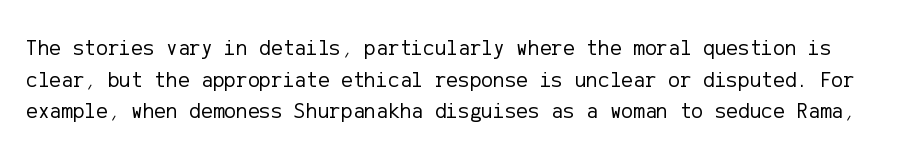
Baseline-to-baseline distance is the conventional proportion of letter height. When letters stand straight like this, we call the style roman or upright. The foot of each line stays bare and open. Is the letter spacing exaggerated? No — it looks like the ordinary default. The strokes carry an ordinary text weight at most.
